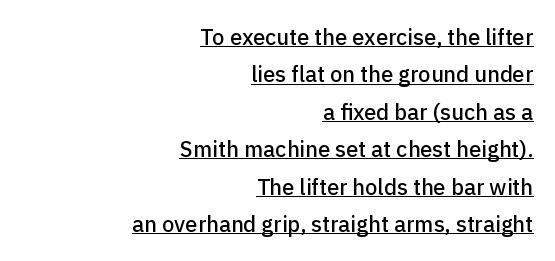
Q: Is the text italic (slanted)? A: No, it is upright.
Q: Is the text underlined? A: Yes.
Q: How is the paragraph aligned? A: Right-aligned.
Q: Is the spacing between letters normal or unusually wide? A: Normal.
Q: Is the spacing between lines tight, normal or loose? A: Normal.
